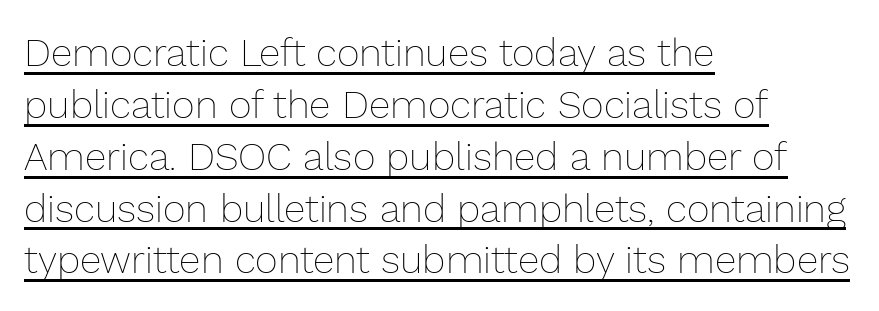
The image shows 39 px thin type, upright; set left-aligned, normal line spacing (1.33x), normal letter spacing, underlined; low stroke contrast and a medium x-height.
